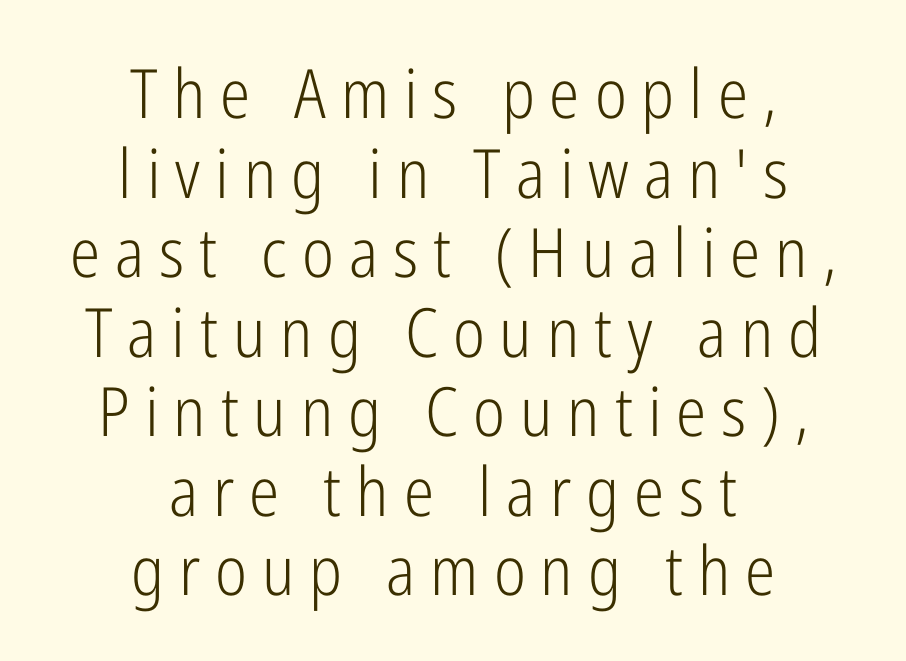
Q: Is the text bold? A: No.
Q: Is the text italic (slanted)? A: No, it is upright.
Q: Is the typeface a serif or a sans-serif typeface? A: Sans-serif.
Q: Is the text underlined? A: No.
Q: How is the paragraph aligned? A: Centered.
Q: Is the spacing between letters normal or unusually wide? A: Unusually wide.
Q: Width (condensed, normal, or wide)? A: Condensed.
Q: Stroke contrast? A: Low.
Q: x-height? A: Medium.
Q: Monospaced? A: No.
